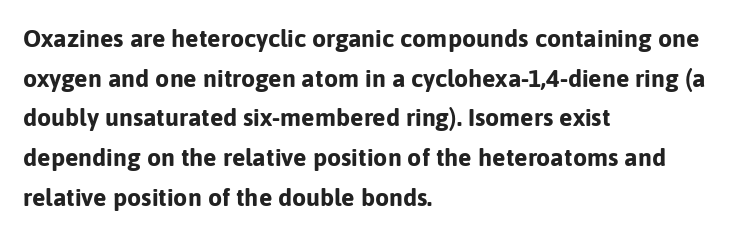
{"italic": "no", "bold": "yes", "underline": "no", "align": "left", "line_spacing": "normal", "line_spacing_ratio": 1.59, "letter_spacing": "normal", "letter_spacing_em": 0.0, "glyph_px": 25}
